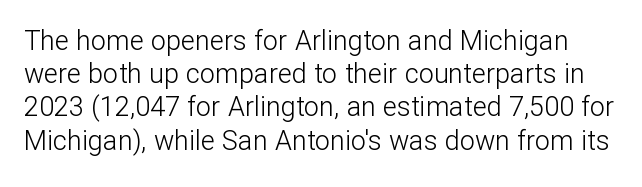
Q: Is the text bold? A: No.
Q: Is the text italic (slanted)? A: No, it is upright.
Q: Is the text underlined? A: No.
Q: Is the spacing between letters normal or unusually wide? A: Normal.
